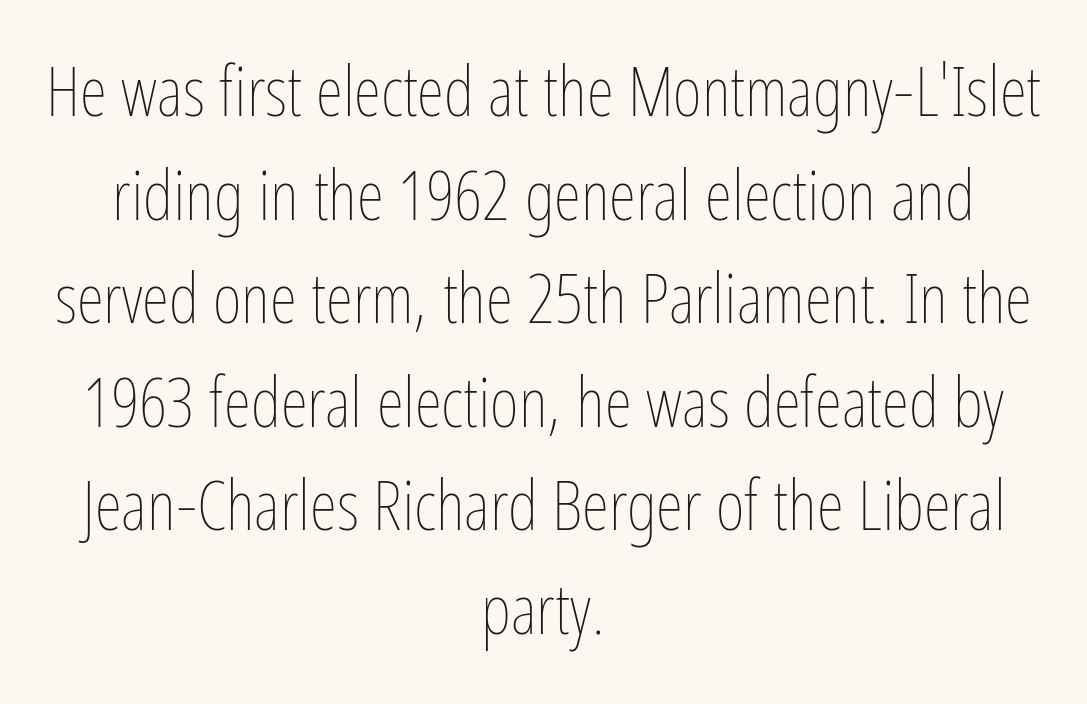
{"italic": "no", "bold": "no", "weight": "thin", "width": "condensed", "stroke_contrast": "low", "x_height": "medium", "monospaced": "no", "underline": "no", "align": "center", "line_spacing": "normal", "line_spacing_ratio": 1.48, "letter_spacing": "normal", "letter_spacing_em": 0.0, "glyph_px": 70}
